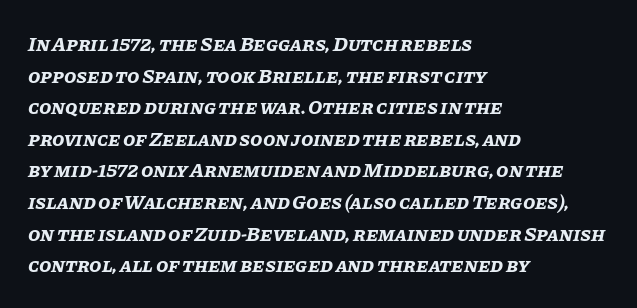
Q: Is the text bold? A: Yes.
Q: Is the text italic (slanted)? A: Yes, it leans right by about 11 degrees.
Q: Is the text underlined? A: No.
Q: How is the paragraph aligned? A: Left-aligned.
Q: Is the spacing between letters normal or unusually wide? A: Normal.
Q: Is the spacing between lines tight, normal or loose? A: Normal.
